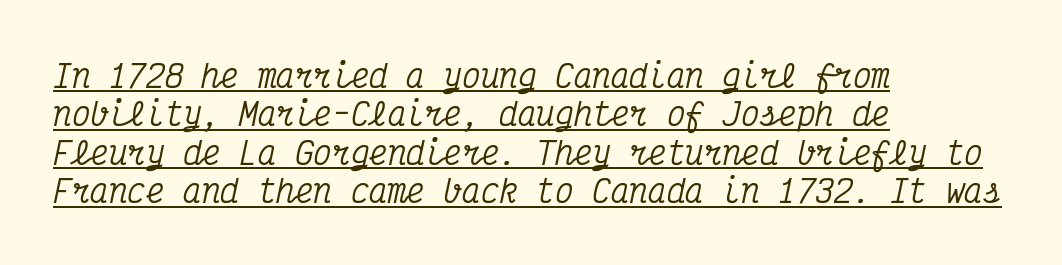
Q: Is the text italic (slanted)? A: Yes, it leans right by about 12 degrees.
Q: Is the typeface a serif or a sans-serif typeface? A: Serif.
Q: Is the text underlined? A: Yes.
Q: How is the paragraph aligned? A: Left-aligned.
Q: Is the spacing between letters normal or unusually wide? A: Normal.
Q: Width (condensed, normal, or wide)? A: Condensed.
Q: Stroke contrast? A: Medium.
Q: x-height? A: Medium.
Q: Monospaced? A: Yes.
